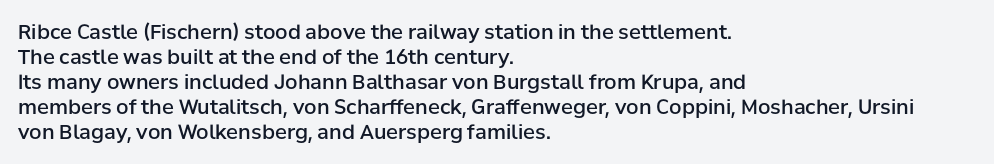
Where is the straight margin? On the left. Each glyph is drawn with semibold strokes, heavier than normal yet not fully bold. The passage shown is not underscored anywhere. Whoever set this chose a conventional vertical rhythm. Upright lettering throughout.
